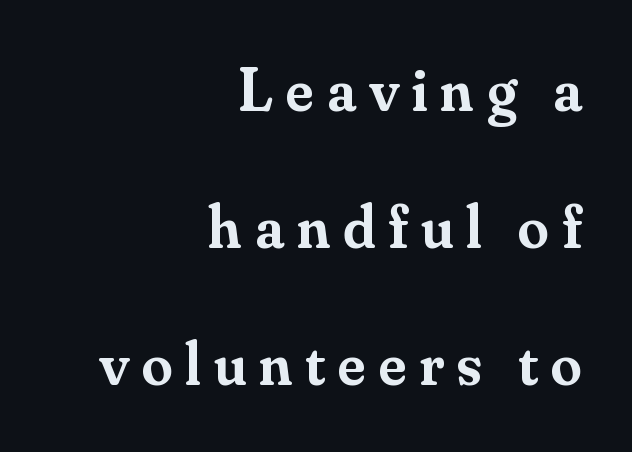
The image shows 62 px semibold serif type, upright; set right-aligned, loose line spacing (2.21x), unusually wide letter spacing (+0.21 em), not underlined; medium stroke contrast and a small x-height.
